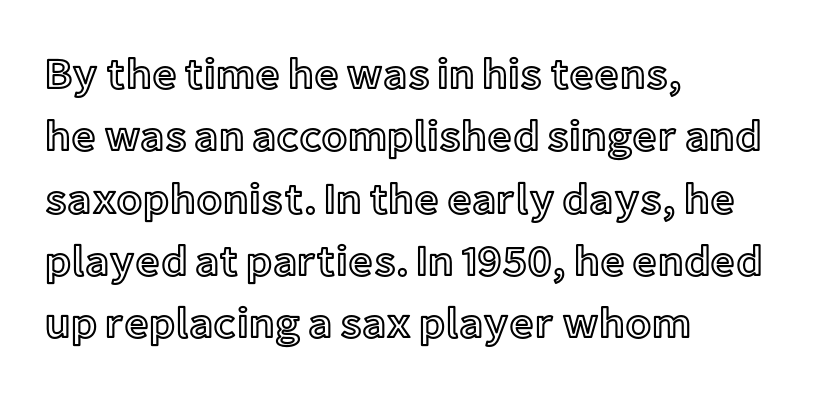
Nobody drew a line under any word here. Notice how descenders clear the ascenders below comfortably — that's standard leading. A typesetter would mark this as roman, not italic. These lines are set flush left with a ragged right edge. What stands out about the letter spacing? Nothing — it is the standard amount. The passage shown is typed in a proportional face where columns would drift.
